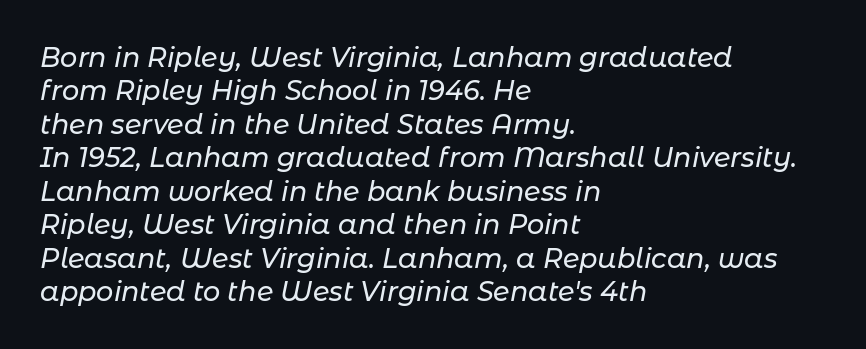
{"italic": "yes", "lean": "right", "slant_degrees": 11, "underline": "no", "align": "left", "line_spacing_ratio": 1.24, "letter_spacing": "normal", "letter_spacing_em": 0.0, "glyph_px": 27}
